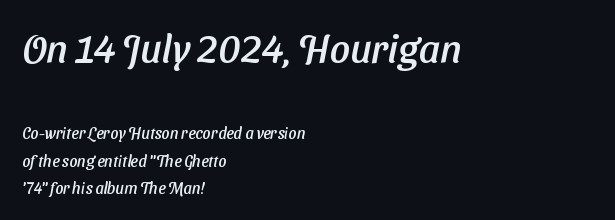
The image shows 40 px sans-serif type; set left-aligned, line spacing 1.71x, normal letter spacing, not underlined; the first (top) block is 2.5x larger; low stroke contrast and a medium x-height.
